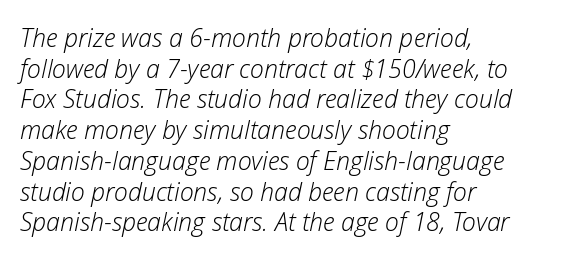
{"italic": "yes", "lean": "right", "slant_degrees": 12, "bold": "no", "underline": "no", "align": "left", "line_spacing_ratio": 1.23, "letter_spacing": "normal", "letter_spacing_em": 0.0, "glyph_px": 25}
